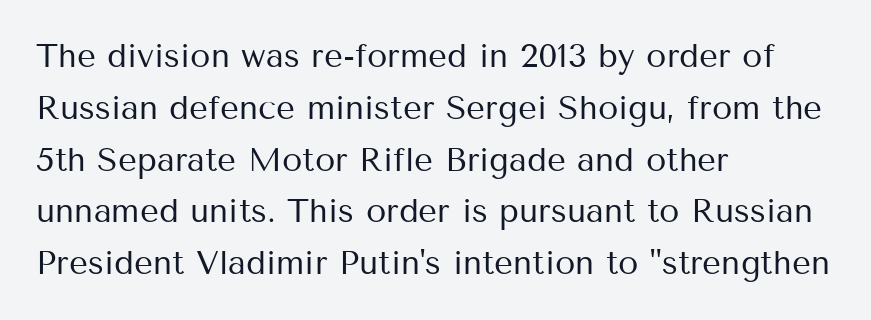
{"serif": "no", "italic": "no", "bold": "no", "weight": "regular", "width": "normal", "stroke_contrast": "medium", "x_height": "medium", "monospaced": "no", "underline": "no", "align": "left", "line_spacing": "normal", "line_spacing_ratio": 1.57, "letter_spacing": "normal", "letter_spacing_em": 0.0, "glyph_px": 33}
